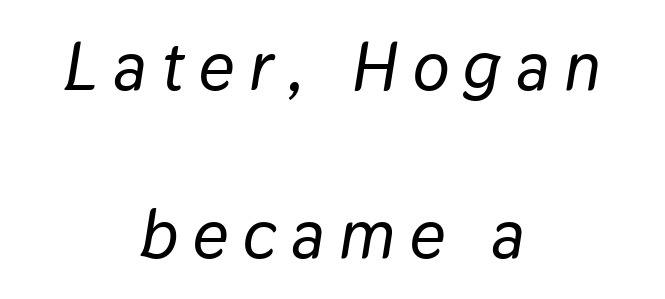
{"italic": "yes", "lean": "right", "slant_degrees": 9, "width": "normal", "stroke_contrast": "low", "x_height": "medium", "monospaced": "no", "underline": "no", "align": "center", "line_spacing": "loose", "line_spacing_ratio": 2.43, "letter_spacing": "wide", "letter_spacing_em": 0.21, "glyph_px": 69}
